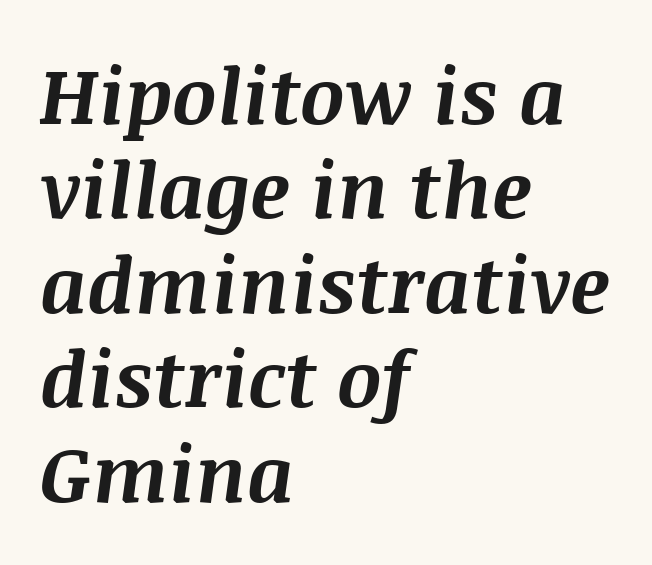
The image shows 78 px bold type, italic (leaning right); set left-aligned, line spacing 1.21x, normal letter spacing, not underlined; medium stroke contrast and a large x-height.
